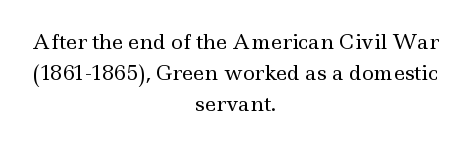
{"italic": "no", "bold": "no", "underline": "no", "align": "center", "line_spacing": "normal", "line_spacing_ratio": 1.55, "letter_spacing": "normal", "letter_spacing_em": 0.0, "glyph_px": 20}
